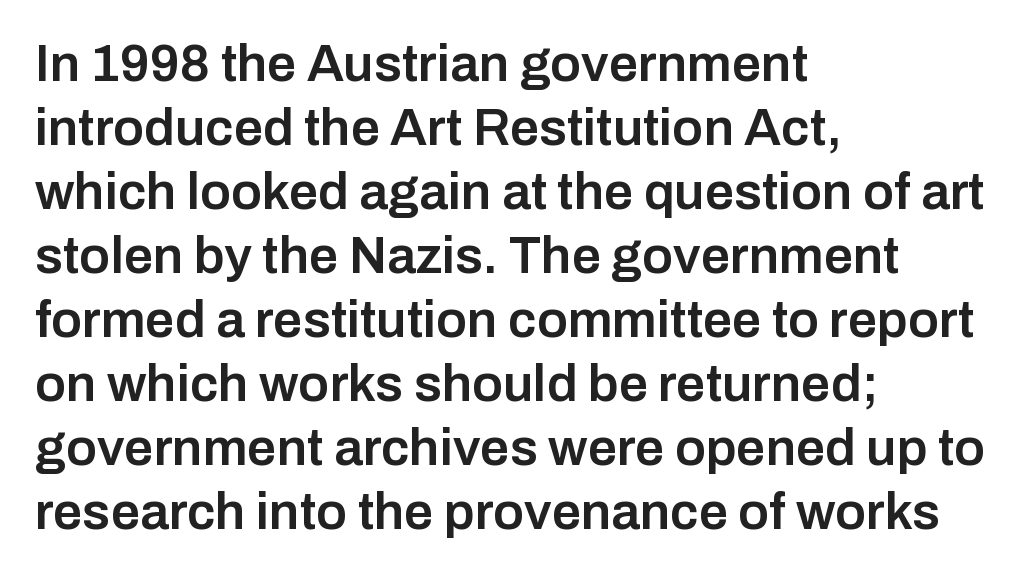
The image shows 52 px semibold sans-serif type, upright; set left-aligned, line spacing 1.23x, normal letter spacing, not underlined; low stroke contrast and a medium x-height.
